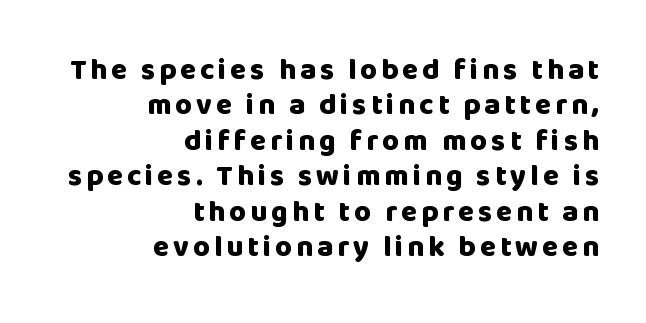
The image shows 29 px heavy sans-serif type, upright; set right-aligned, line spacing 1.22x, not underlined; low stroke contrast and a large x-height.
